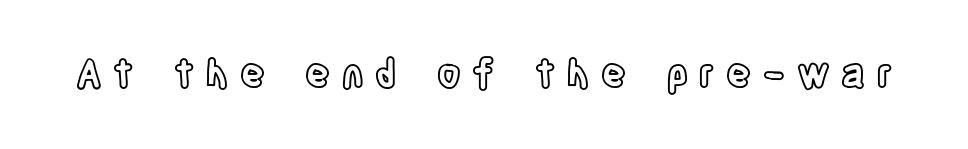
{"italic": "no", "width": "condensed", "x_height": "large", "monospaced": "no", "underline": "no", "letter_spacing": "wide", "letter_spacing_em": 0.31, "glyph_px": 38}
